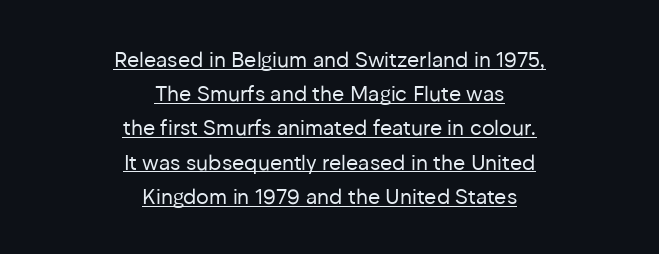
This is the regular roman posture of the typeface. The letterforms sit at book weight or below. Tracking here is standard; glyphs follow each other at the usual distance. The setting favours the middle, as headings and verse often do. Regarding leading, the lines here are spaced in the standard way. Underlining? Definitely there.
